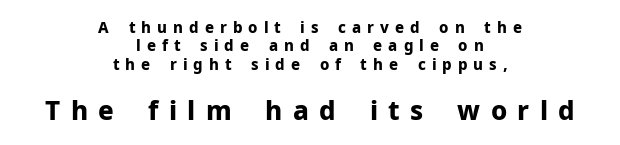
The image shows 26 px bold type, upright; set centered, line spacing 1.22x, unusually wide letter spacing (+0.4 em), not underlined; the second (bottom) block is 1.73x larger.
